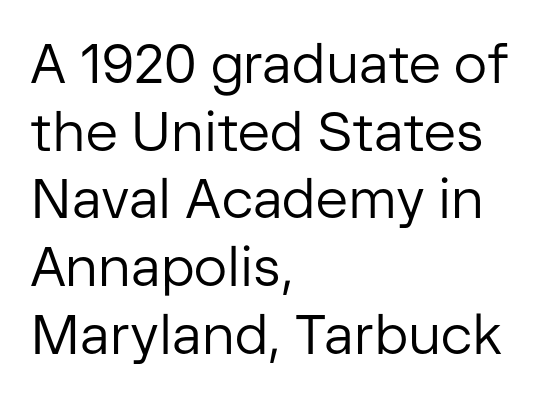
Q: Is the text bold? A: No.
Q: Is the text italic (slanted)? A: No, it is upright.
Q: Is the typeface a serif or a sans-serif typeface? A: Sans-serif.
Q: Is the text underlined? A: No.
Q: How is the paragraph aligned? A: Left-aligned.
Q: Is the spacing between letters normal or unusually wide? A: Normal.
Q: Width (condensed, normal, or wide)? A: Normal.
Q: Stroke contrast? A: Low.
Q: x-height? A: Medium.
Q: Monospaced? A: No.
